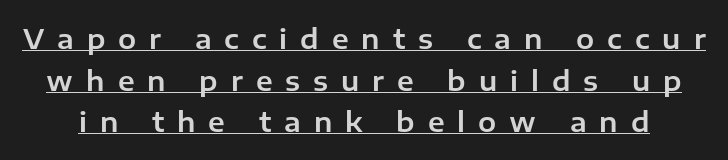
Between one letter and the next there's a generous, obvious gap. Is there much room between lines? A standard amount, neither cramped nor airy. This is the regular roman posture of the typeface. The words here are underlined.
